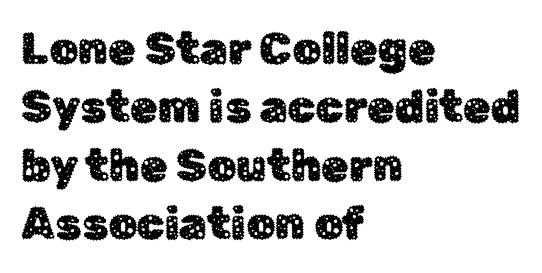
The image shows 45 px sans-serif type, upright; set left-aligned, normal line spacing (1.3x), normal letter spacing, not underlined; low stroke contrast and a medium x-height.
